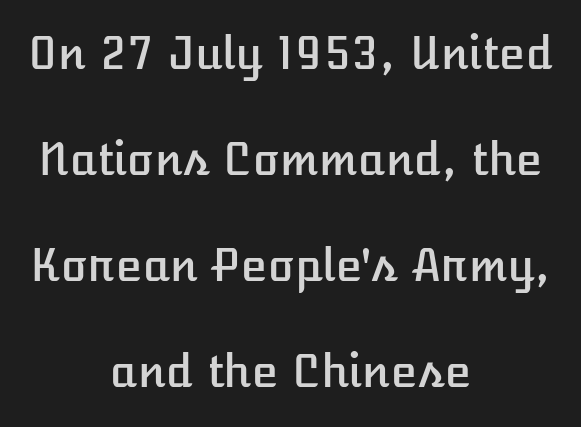
{"italic": "no", "width": "normal", "stroke_contrast": "low", "x_height": "medium", "monospaced": "no", "underline": "no", "align": "center", "line_spacing": "loose", "line_spacing_ratio": 2.41, "letter_spacing": "normal", "letter_spacing_em": 0.0, "glyph_px": 44}
